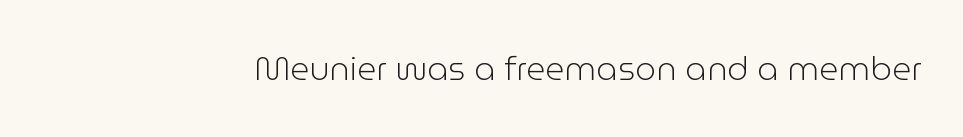
The image shows 33 px light sans-serif type, upright; set normal letter spacing, not underlined; low stroke contrast and a medium x-height.
